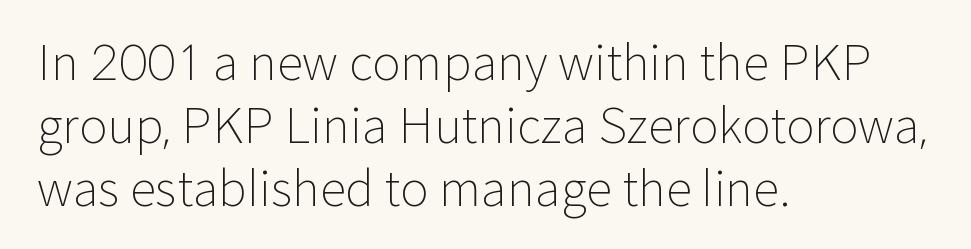
The image shows 48 px light sans-serif type, upright; set left-aligned, normal line spacing (1.31x), normal letter spacing, not underlined; low stroke contrast and a medium x-height.
